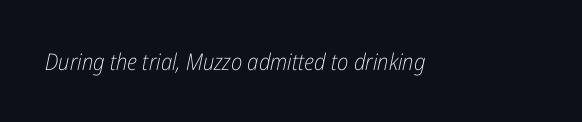
The image shows 23 px text type, italic (leaning right); set normal letter spacing, not underlined.
